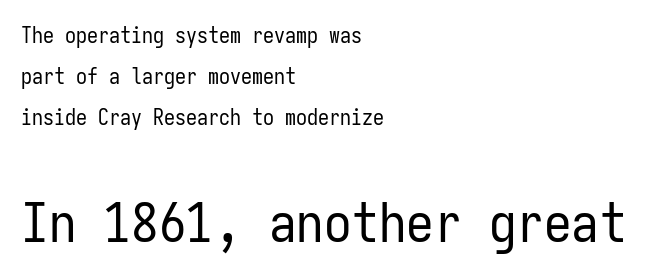
Q: Is the text bold? A: No.
Q: Is the text italic (slanted)? A: No, it is upright.
Q: Is the typeface a serif or a sans-serif typeface? A: Sans-serif.
Q: Is the text underlined? A: No.
Q: How is the paragraph aligned? A: Left-aligned.
Q: Is the spacing between letters normal or unusually wide? A: Normal.
Q: Which block of text is set in a larger size, the first (top) or the second (bottom)? A: The second (bottom) one.
Q: Width (condensed, normal, or wide)? A: Condensed.
Q: Stroke contrast? A: Low.
Q: x-height? A: Medium.
Q: Monospaced? A: Yes.
